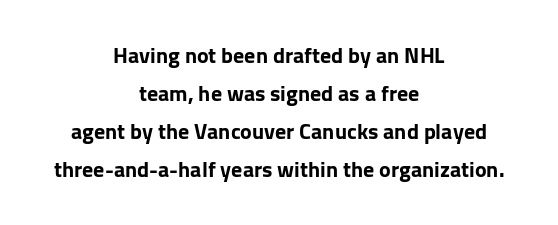
Q: Is the text bold? A: Yes.
Q: Is the text italic (slanted)? A: No, it is upright.
Q: Is the text underlined? A: No.
Q: How is the paragraph aligned? A: Centered.
Q: Is the spacing between letters normal or unusually wide? A: Normal.
